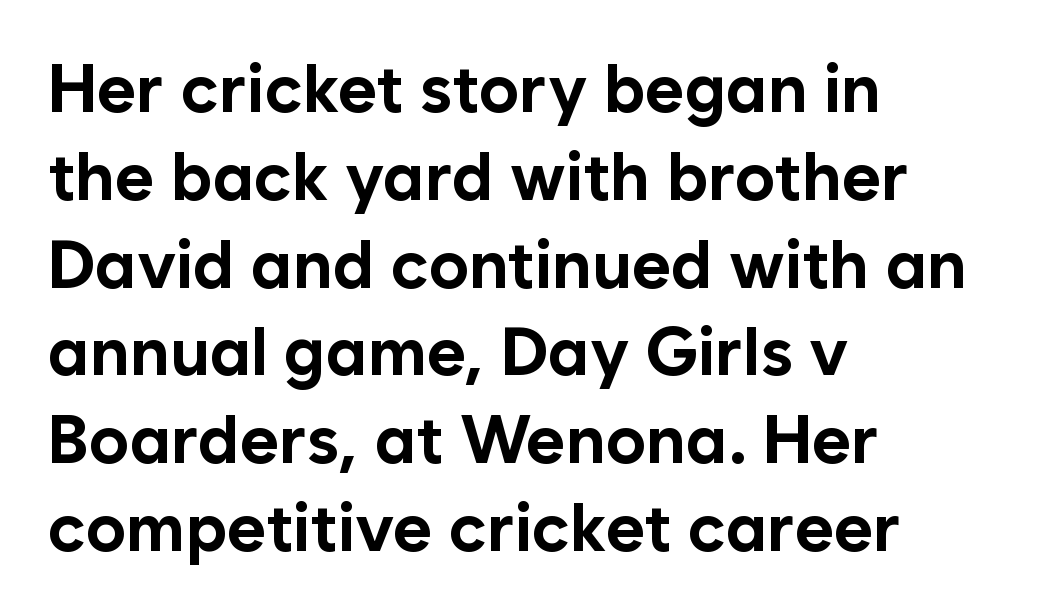
Successive baselines arrive at the customary interval. Caption: standard tracking, unaltered. The rendering uses natural spacing where letterforms have individual widths. Serif or sans? Sans — the stroke terminals are bare. The glyphs have the mass of a bold cut.
